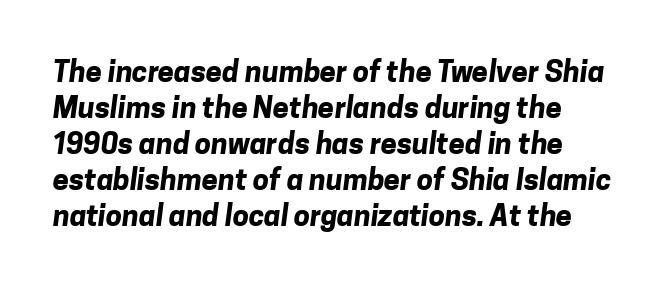
{"serif": "no", "bold": "yes", "weight": "bold", "width": "normal", "stroke_contrast": "low", "x_height": "medium", "monospaced": "no", "underline": "no", "line_spacing_ratio": 1.24, "letter_spacing": "normal", "letter_spacing_em": 0.0, "glyph_px": 29}
